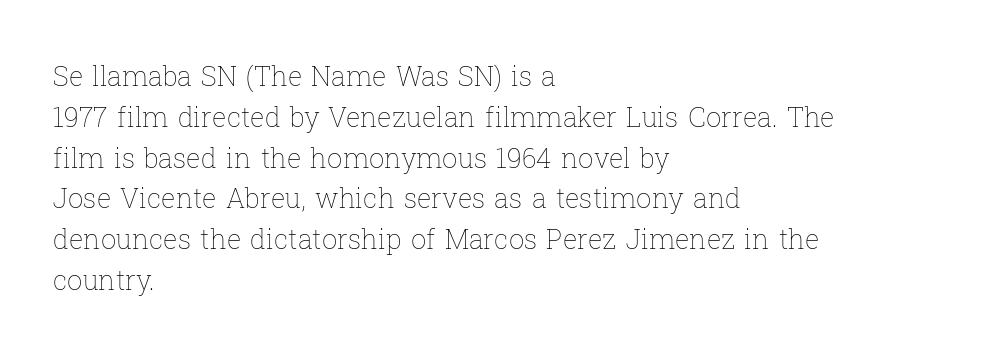
Q: Is the text bold? A: No.
Q: Is the text italic (slanted)? A: No, it is upright.
Q: Is the text underlined? A: No.
Q: How is the paragraph aligned? A: Left-aligned.
Q: Is the spacing between letters normal or unusually wide? A: Normal.
Q: Is the spacing between lines tight, normal or loose? A: Normal.
